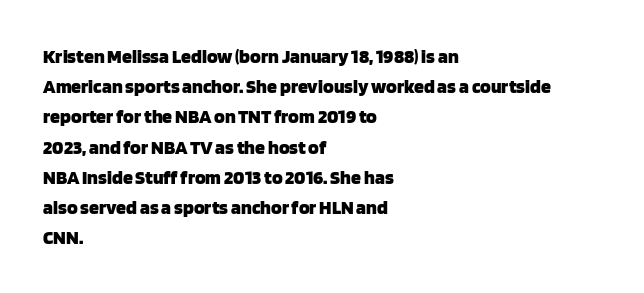
Q: Is the text bold? A: Yes.
Q: Is the text italic (slanted)? A: No, it is upright.
Q: Is the text underlined? A: No.
Q: How is the paragraph aligned? A: Left-aligned.
Q: Is the spacing between letters normal or unusually wide? A: Normal.
Q: Is the spacing between lines tight, normal or loose? A: Normal.
